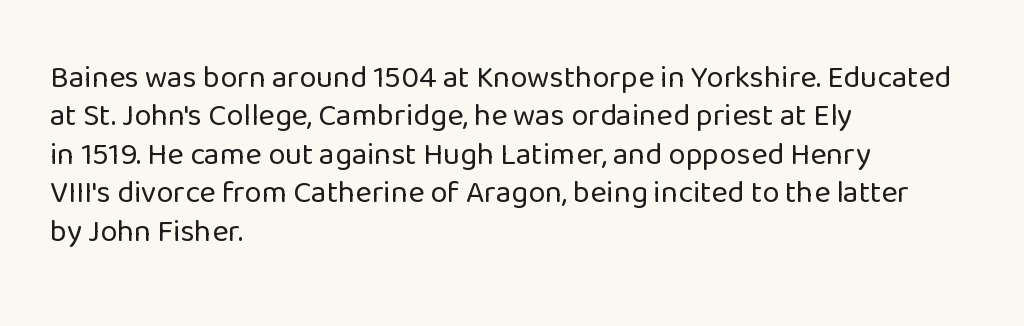
{"serif": "no", "italic": "no", "bold": "no", "weight": "regular", "width": "normal", "stroke_contrast": "low", "x_height": "medium", "monospaced": "no", "underline": "no", "align": "left", "line_spacing_ratio": 1.24, "letter_spacing": "normal", "letter_spacing_em": 0.0, "glyph_px": 31}
